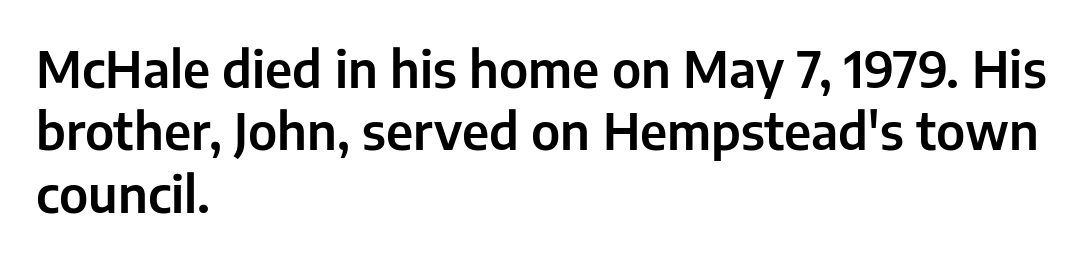
The image shows 50 px sans-serif type, upright; set left-aligned, normal line spacing (1.25x), normal letter spacing, not underlined; low stroke contrast and a medium x-height.
